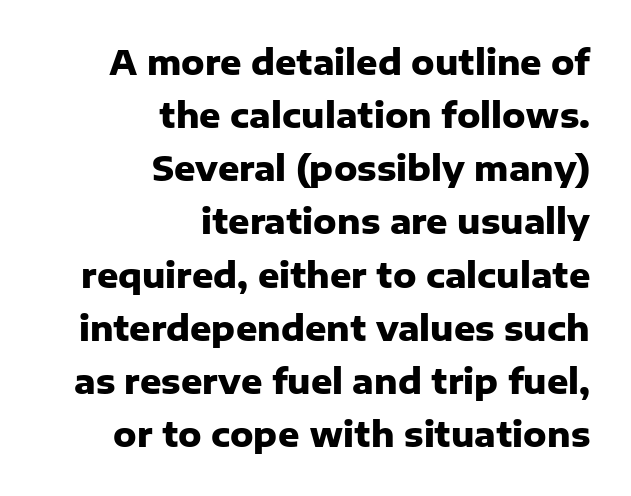
{"serif": "no", "italic": "no", "bold": "yes", "weight": "heavy", "width": "normal", "stroke_contrast": "low", "x_height": "medium", "monospaced": "no", "underline": "no", "align": "right", "line_spacing": "normal", "line_spacing_ratio": 1.61, "letter_spacing": "normal", "letter_spacing_em": 0.0, "glyph_px": 33}
